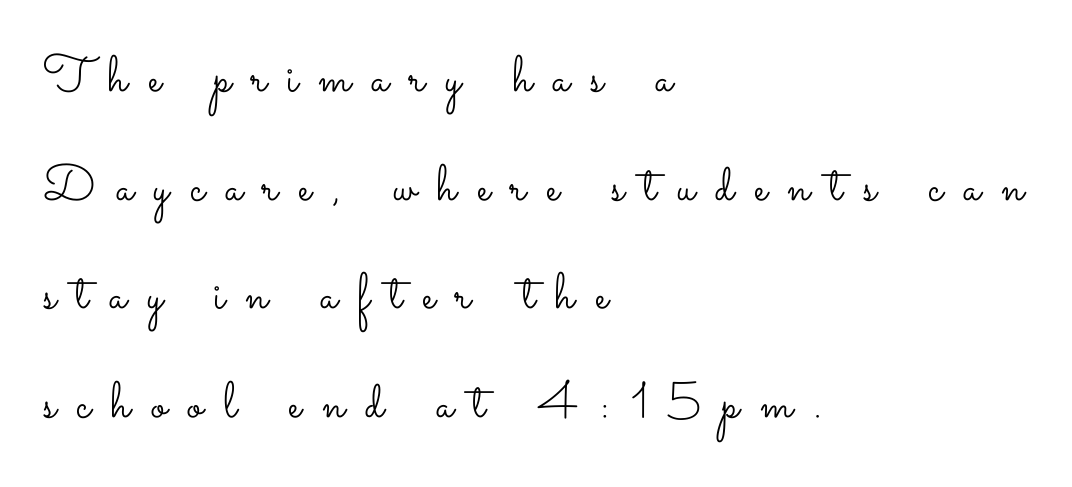
{"bold": "no", "weight": "light", "width": "wide", "stroke_contrast": "low", "x_height": "small", "monospaced": "no", "underline": "no", "align": "left", "line_spacing": "loose", "line_spacing_ratio": 2.13, "letter_spacing": "wide", "letter_spacing_em": 0.4, "glyph_px": 51}
